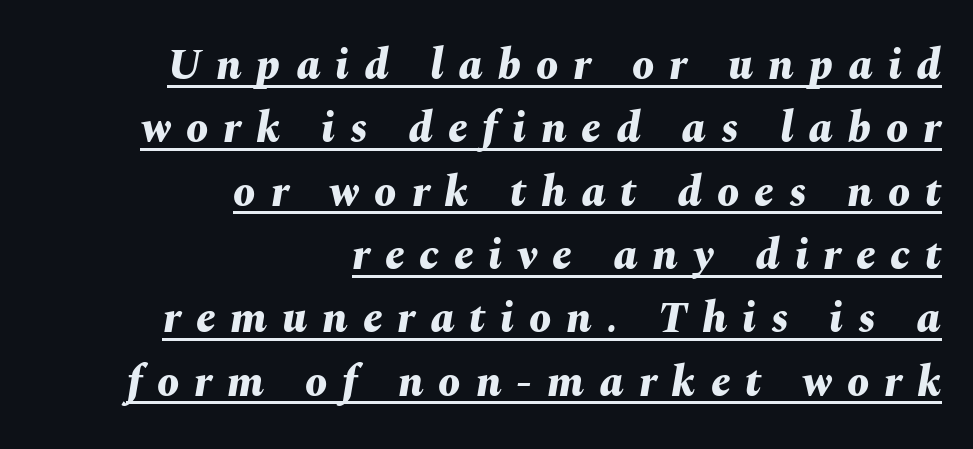
{"italic": "yes", "lean": "right", "slant_degrees": 10, "bold": "yes", "weight": "bold", "width": "normal", "stroke_contrast": "medium", "x_height": "medium", "monospaced": "no", "underline": "yes", "align": "right", "line_spacing": "normal", "line_spacing_ratio": 1.44, "letter_spacing": "wide", "letter_spacing_em": 0.34, "glyph_px": 44}
